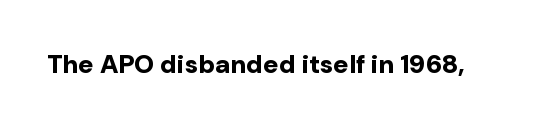
Q: Is the text bold? A: Yes.
Q: Is the text italic (slanted)? A: No, it is upright.
Q: Is the text underlined? A: No.
Q: Is the spacing between letters normal or unusually wide? A: Normal.
